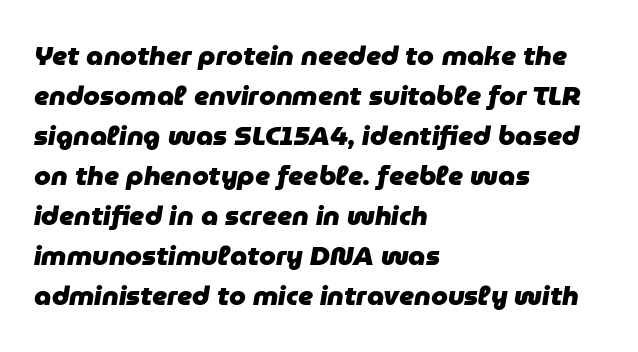
Q: Is the text bold? A: Yes.
Q: Is the text italic (slanted)? A: Yes, it leans right by about 9 degrees.
Q: Is the text underlined? A: No.
Q: How is the paragraph aligned? A: Left-aligned.
Q: Is the spacing between letters normal or unusually wide? A: Normal.
Q: Is the spacing between lines tight, normal or loose? A: Normal.
